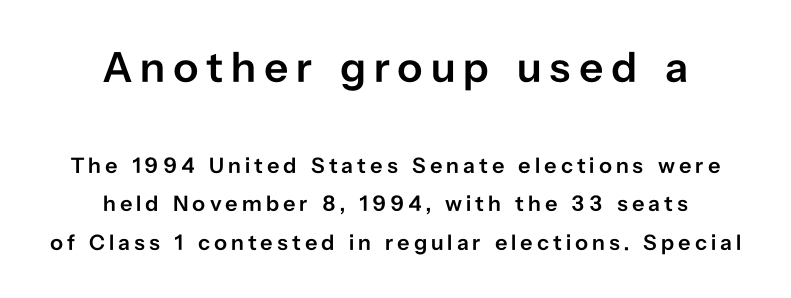
The image shows 43 px semibold sans-serif type, upright; set centered, line spacing 1.75x, not underlined; the first (top) block is 1.95x larger; low stroke contrast and a medium x-height.
